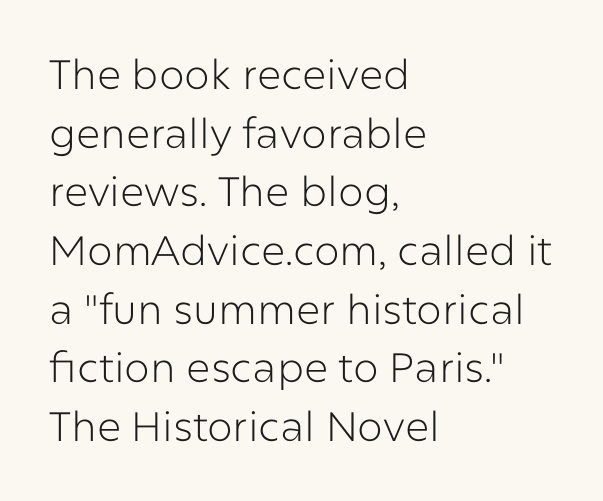
{"serif": "no", "italic": "no", "bold": "no", "weight": "light", "width": "normal", "stroke_contrast": "low", "x_height": "medium", "monospaced": "no", "underline": "no", "align": "left", "line_spacing": "normal", "line_spacing_ratio": 1.43, "letter_spacing": "normal", "letter_spacing_em": 0.0, "glyph_px": 41}
